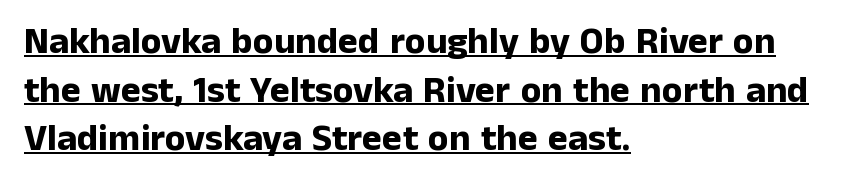
The image shows 38 px bold sans-serif type, upright; set left-aligned, normal line spacing (1.28x), normal letter spacing, underlined; low stroke contrast and a medium x-height.
